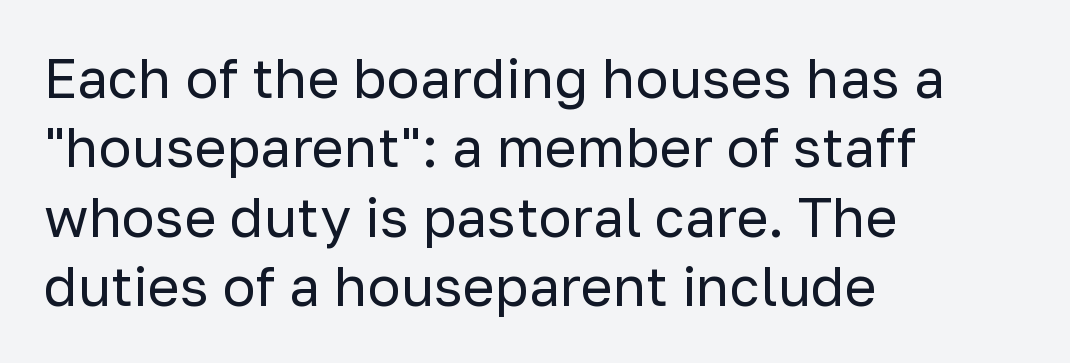
The image shows 55 px regular-weight sans-serif type, upright; set left-aligned, normal line spacing (1.26x), normal letter spacing, not underlined; low stroke contrast and a medium x-height.
